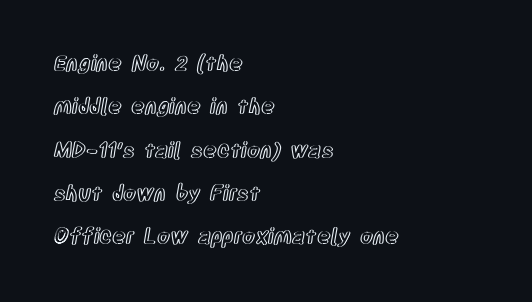
The image shows 21 px text type; set left-aligned, loose line spacing (2.06x), normal letter spacing, not underlined.
